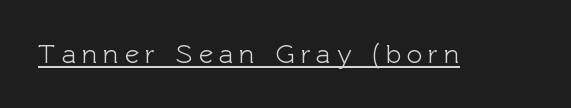
{"italic": "no", "underline": "yes", "letter_spacing": "wide", "letter_spacing_em": 0.22, "glyph_px": 27}
